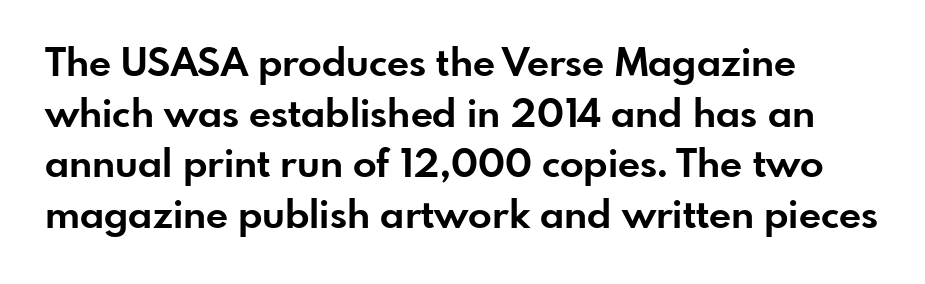
{"serif": "no", "italic": "no", "bold": "yes", "weight": "bold", "width": "normal", "stroke_contrast": "low", "x_height": "small", "monospaced": "no", "underline": "no", "align": "left", "line_spacing": "normal", "line_spacing_ratio": 1.3, "letter_spacing": "normal", "letter_spacing_em": 0.0, "glyph_px": 39}
